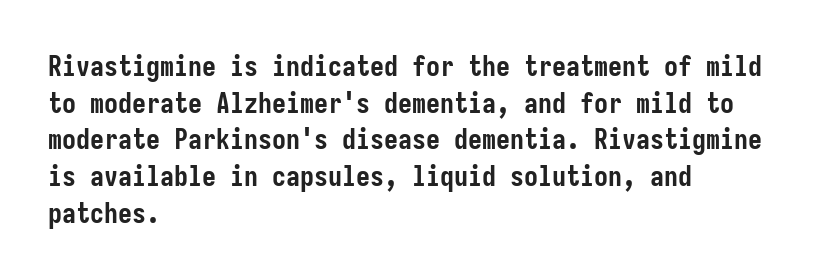
Posture: straight, roman, zero tilt. The passage shown stacks its lines at a standard gap. All the whitespace from short lines collects on the right. The characters display no serif detailing; their extremities are plain. Strong, thick strokes mark this as bold type.
